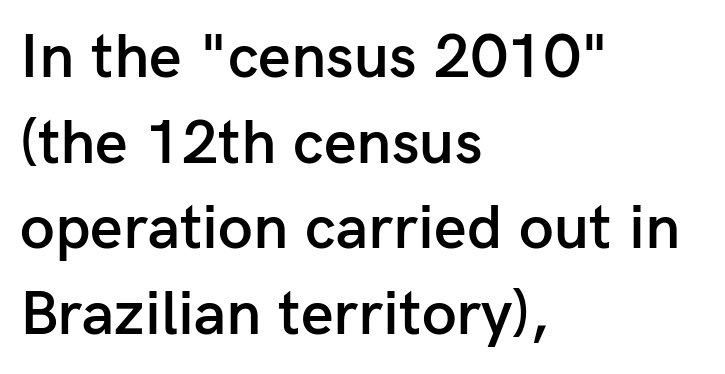
The face used here is proportionally spaced, like ordinary book or web type. The passage shown is not underscored anywhere. I'd describe the lettering as semibold — firm but not a full bold. Alignment: flush left. You can tell from the bare stems that sans-serif type was used.
